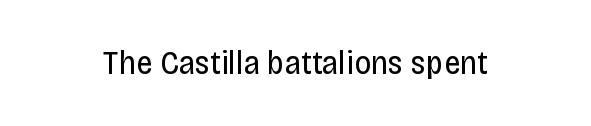
{"serif": "no", "italic": "no", "bold": "no", "weight": "regular", "width": "condensed", "stroke_contrast": "low", "x_height": "large", "monospaced": "no", "underline": "no", "letter_spacing": "normal", "letter_spacing_em": 0.0, "glyph_px": 33}
